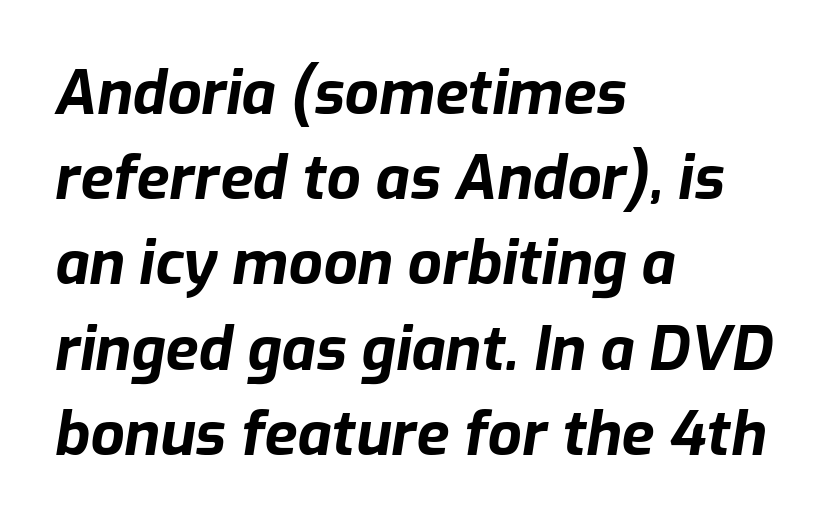
The image shows 60 px bold type, italic (leaning right); set left-aligned, normal line spacing (1.42x), normal letter spacing, not underlined; low stroke contrast and a medium x-height.
